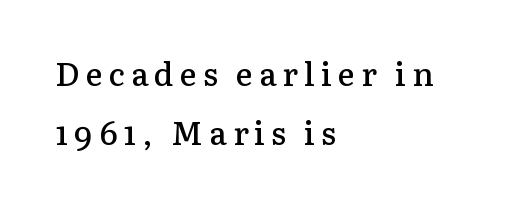
Stems and bowls a touch heavier than normal — semibold. I'd call this a serif setting — the letters wear small feet. Anything drawn beneath the words? Only blank space. The lettering holds an erect, upright posture throughout.
